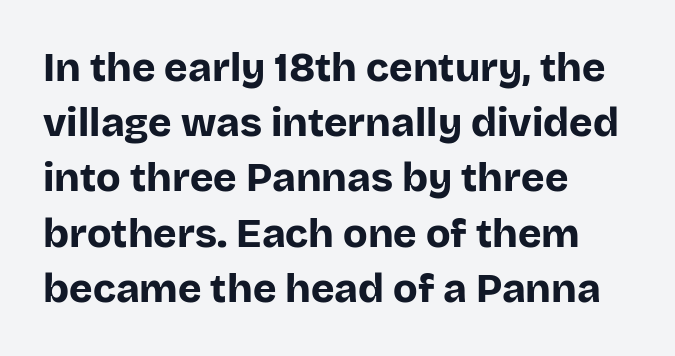
{"serif": "no", "italic": "no", "bold": "yes", "weight": "bold", "width": "normal", "stroke_contrast": "low", "x_height": "large", "monospaced": "no", "underline": "no", "align": "left", "line_spacing": "normal", "line_spacing_ratio": 1.38, "letter_spacing": "normal", "letter_spacing_em": 0.0, "glyph_px": 40}
